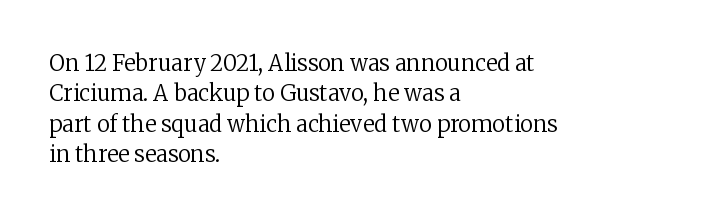
The image shows 22 px text type, upright; set left-aligned, normal line spacing (1.38x), normal letter spacing, not underlined.
